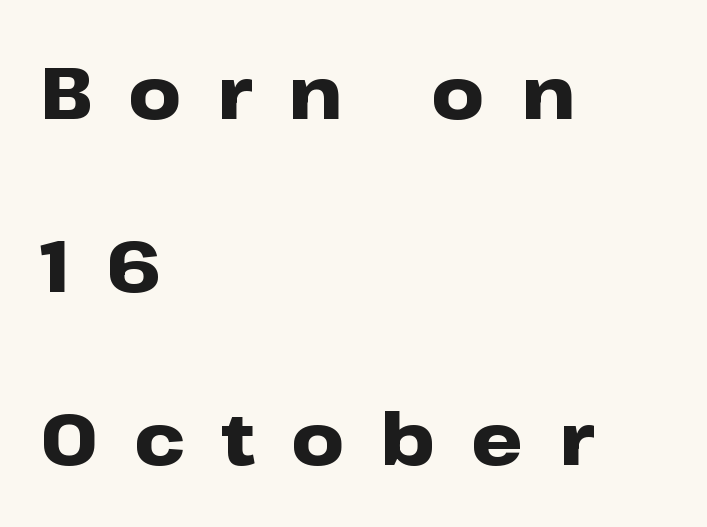
Q: Is the text bold? A: Yes.
Q: Is the text italic (slanted)? A: No, it is upright.
Q: Is the typeface a serif or a sans-serif typeface? A: Sans-serif.
Q: Is the text underlined? A: No.
Q: How is the paragraph aligned? A: Left-aligned.
Q: Is the spacing between letters normal or unusually wide? A: Unusually wide.
Q: Is the spacing between lines tight, normal or loose? A: Loose.
Q: Width (condensed, normal, or wide)? A: Wide.
Q: Stroke contrast? A: Low.
Q: x-height? A: Medium.
Q: Monospaced? A: No.
